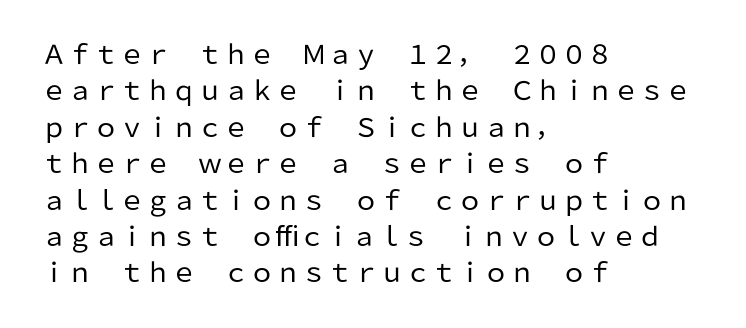
Short and long lines alike share a common starting point at left. The typeface has the unassuming heft of standard copy or less. Is the letter spacing exaggerated? No — it looks like the ordinary default. Has an underline been added? It has not. Posture: vertical.
